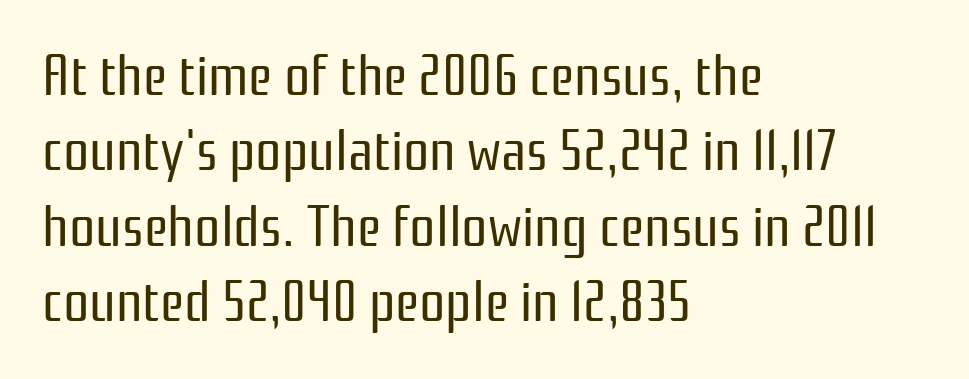
The image shows 58 px regular-weight, condensed sans-serif type, upright; set left-aligned, normal line spacing (1.3x), normal letter spacing, not underlined; low stroke contrast and a medium x-height.
